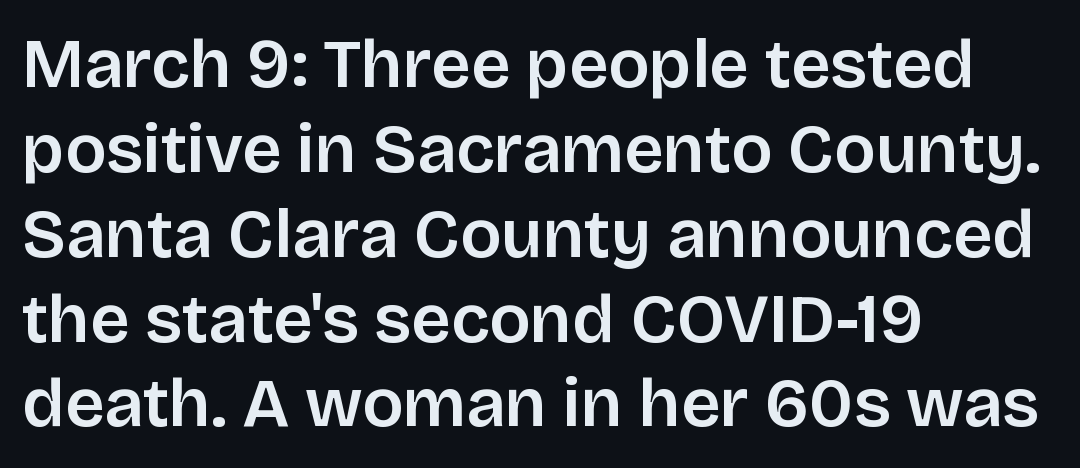
Q: Is the text bold? A: Semi-bold.
Q: Is the text italic (slanted)? A: No, it is upright.
Q: Is the typeface a serif or a sans-serif typeface? A: Sans-serif.
Q: Is the text underlined? A: No.
Q: How is the paragraph aligned? A: Left-aligned.
Q: Is the spacing between letters normal or unusually wide? A: Normal.
Q: Width (condensed, normal, or wide)? A: Normal.
Q: Stroke contrast? A: Low.
Q: x-height? A: Large.
Q: Monospaced? A: No.
